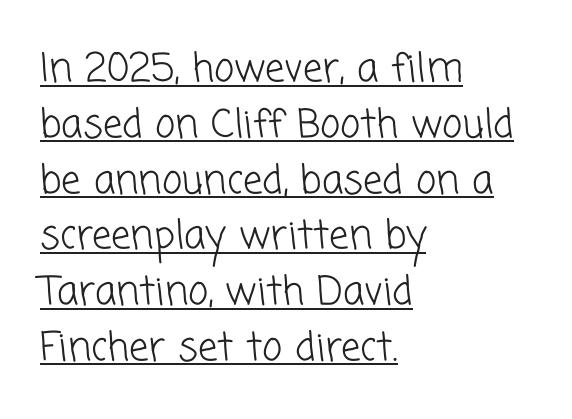
Does a line run under the words? Yes, clearly. The type is set solid horizontally, with unmodified tracking. The vertical gap from one line to the next is medium. Short and long lines alike share a common starting point at left. The letters advance in unequal steps, a hallmark of proportional type.
